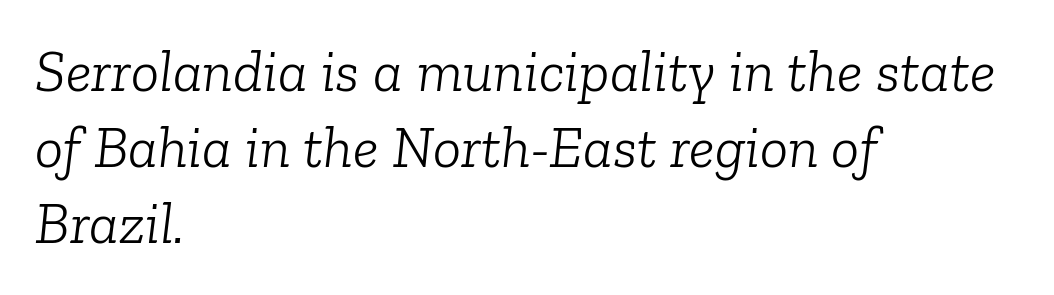
Line beginnings align vertically; line endings do not. A bare baseline throughout the passage. The block of text has a typical density, with ordinary space between rows. Inter-character spacing is left at the font's built-in metrics. Stroke thickness stays within the range of a standard reading face or lighter. Character widths vary here, with narrow letters taking less room than wide ones.
